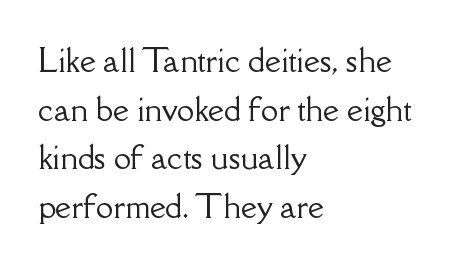
The image shows 31 px serif type, upright; set left-aligned, normal line spacing (1.57x), normal letter spacing, not underlined; low stroke contrast and a small x-height.
